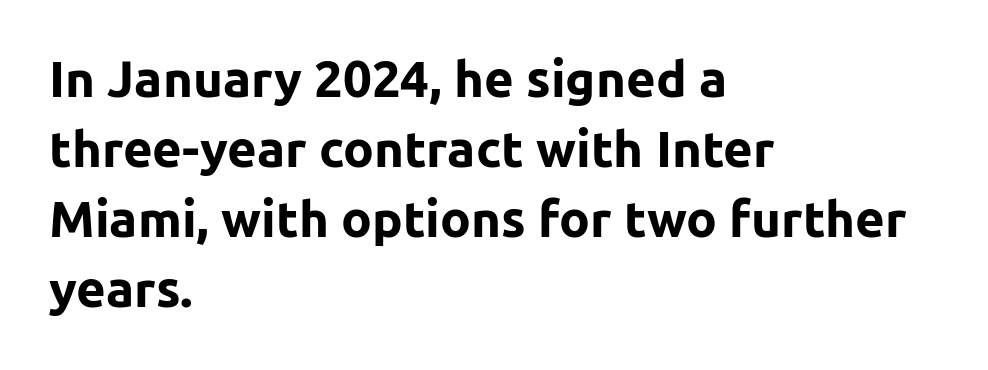
Stroke thickness is high; the sample reads as a true bold. Quick note: not italic, upright. Plain, unruled lines of type. The characters display no serif detailing; their extremities are plain. Looks like regular typesetting: each glyph gets only the width it needs. What stands out about the letter spacing? Nothing — it is the standard amount.
